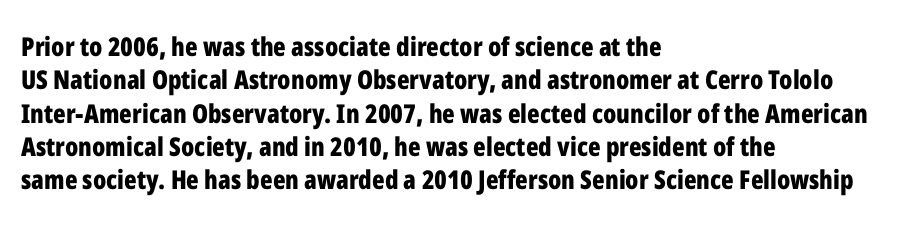
In terms of posture, this sample is upright. Look at the stroke-to-counter ratio: heavy, a bold. Notice how descenders clear the ascenders below comfortably — that's standard leading. The zone under the glyphs is completely vacant. The rendering keeps characters at their native spacing.
